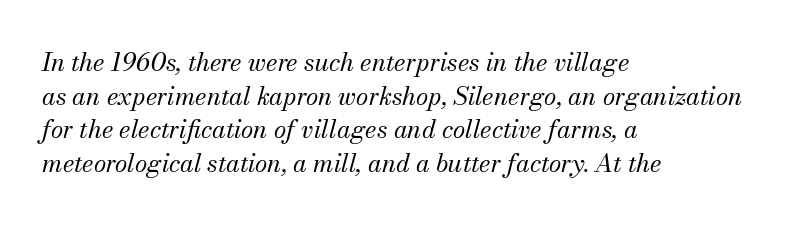
{"italic": "yes", "lean": "right", "slant_degrees": 13, "bold": "no", "underline": "no", "align": "left", "line_spacing": "normal", "line_spacing_ratio": 1.35, "letter_spacing": "normal", "letter_spacing_em": 0.0, "glyph_px": 25}
